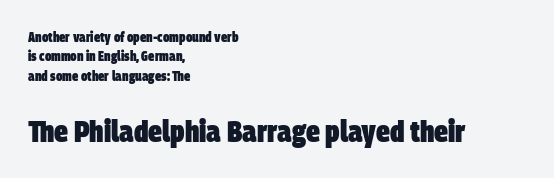
Q: Is the text bold? A: Yes.
Q: Is the typeface a serif or a sans-serif typeface? A: Sans-serif.
Q: Is the text underlined? A: No.
Q: How is the paragraph aligned? A: Left-aligned.
Q: Is the spacing between letters normal or unusually wide? A: Normal.
Q: Is the spacing between lines tight, normal or loose? A: Normal.
Q: Which block of text is set in a larger size, the first (top) or the second (bottom)? A: The second (bottom) one.
Q: Width (condensed, normal, or wide)? A: Condensed.
Q: Stroke contrast? A: Low.
Q: x-height? A: Large.
Q: Monospaced? A: No.
